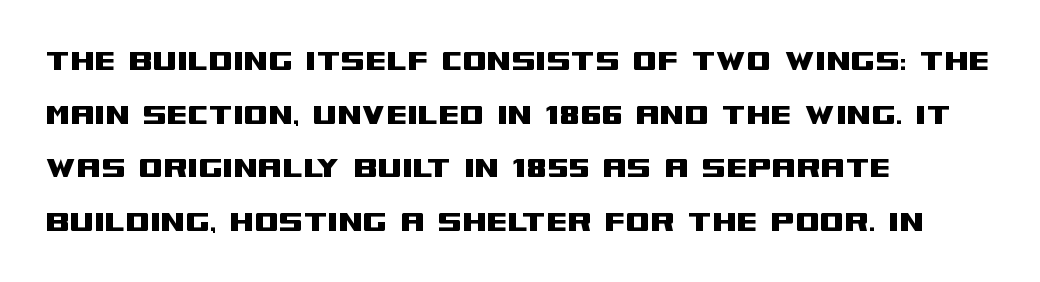
Q: Is the text italic (slanted)? A: No, it is upright.
Q: Is the typeface a serif or a sans-serif typeface? A: Sans-serif.
Q: Is the text underlined? A: No.
Q: How is the paragraph aligned? A: Left-aligned.
Q: Is the spacing between letters normal or unusually wide? A: Normal.
Q: Is the spacing between lines tight, normal or loose? A: Normal.
Q: Width (condensed, normal, or wide)? A: Wide.
Q: Stroke contrast? A: Medium.
Q: x-height? A: Large.
Q: Monospaced? A: No.
